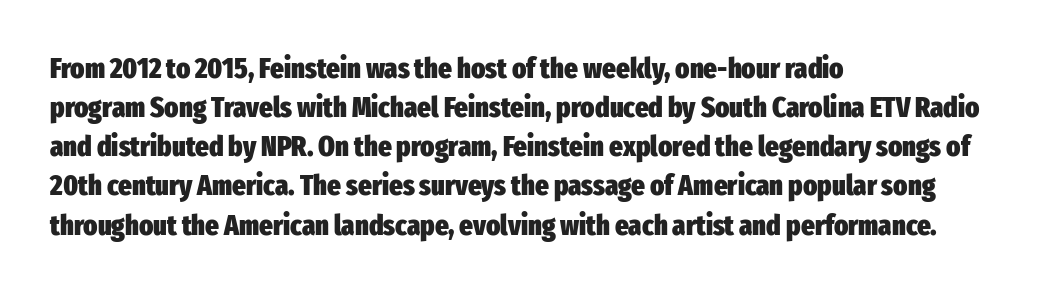
The specimen reads as upright at a glance. No extra tracking has been applied to these lines. Do the characters align in a grid? No, the font is proportional. A clean baseline with only descenders dipping below it.
